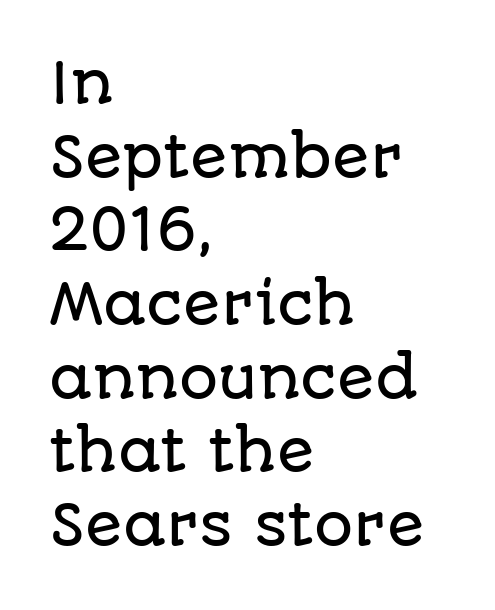
{"serif": "no", "italic": "no", "width": "normal", "stroke_contrast": "low", "x_height": "large", "monospaced": "no", "underline": "no", "align": "left", "line_spacing": "normal", "line_spacing_ratio": 1.34, "letter_spacing": "normal", "letter_spacing_em": 0.0, "glyph_px": 55}
